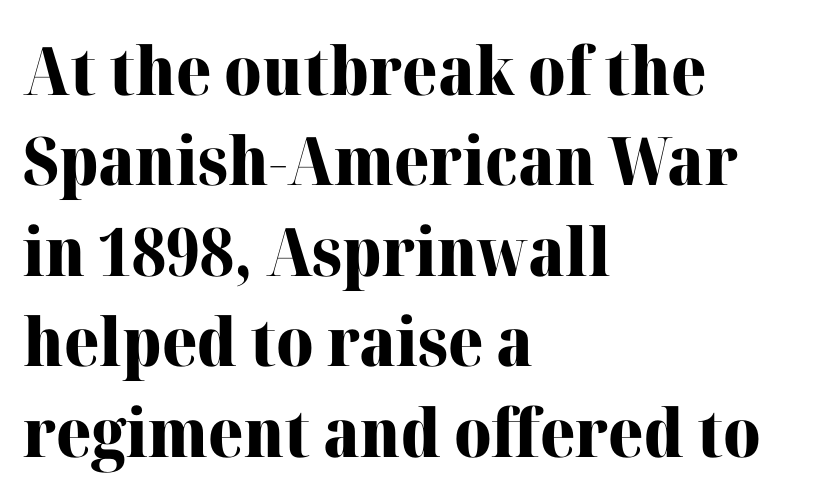
Letterform terminals end in serifs throughout the passage. The leading is moderate, giving the passage an even texture. Compared with an ordinary text face, these strokes are far heavier — a full bold. Varying glyph widths throughout — classic text-font behaviour. Tall strokes in this sample are plumb rather than angled.
